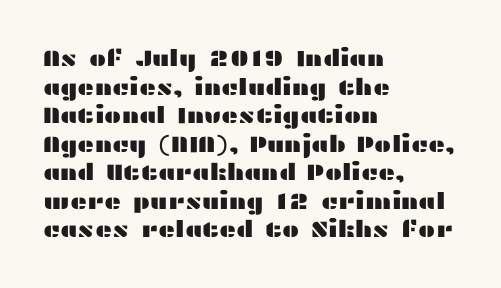
Each line starts at the same left margin while the right side varies. This sample uses plain, unmodified letter spacing. Only glyphs here, with clear space below each row. The letters stand upright; this is a roman face.
